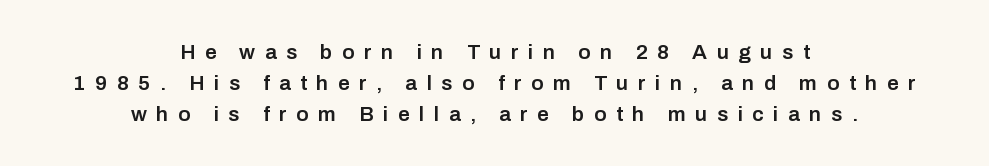
The image shows 21 px text type, upright; set centered, normal line spacing (1.47x), unusually wide letter spacing (+0.45 em), not underlined.
